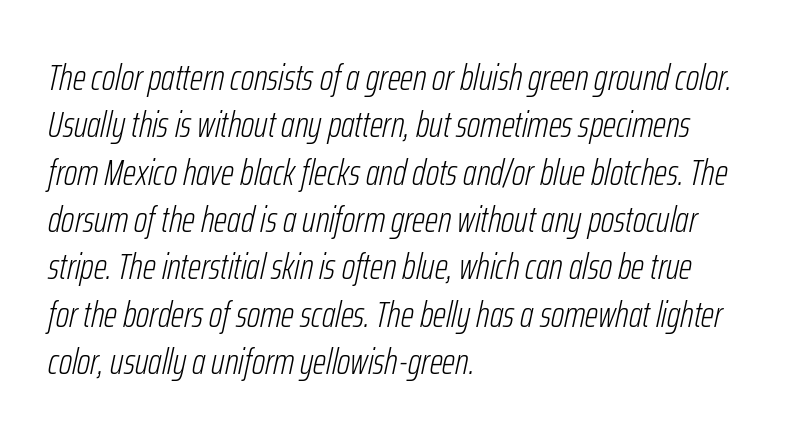
The image shows 37 px light, condensed type, italic (leaning right); set left-aligned, normal line spacing (1.28x), normal letter spacing, not underlined; low stroke contrast and a medium x-height.
